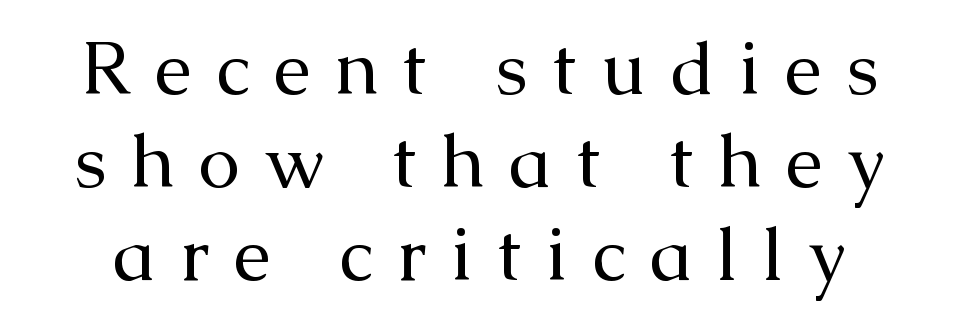
It's the straight-up-and-down kind of type. The face used here is proportionally spaced, like ordinary book or web type. The passage shown is not bold in any degree. This rendering employs a face with finishing strokes, i.e., a serif. This sample uses expanded letter spacing, leaving extra air between glyphs. Unmarked baselines from the first word to the last.
